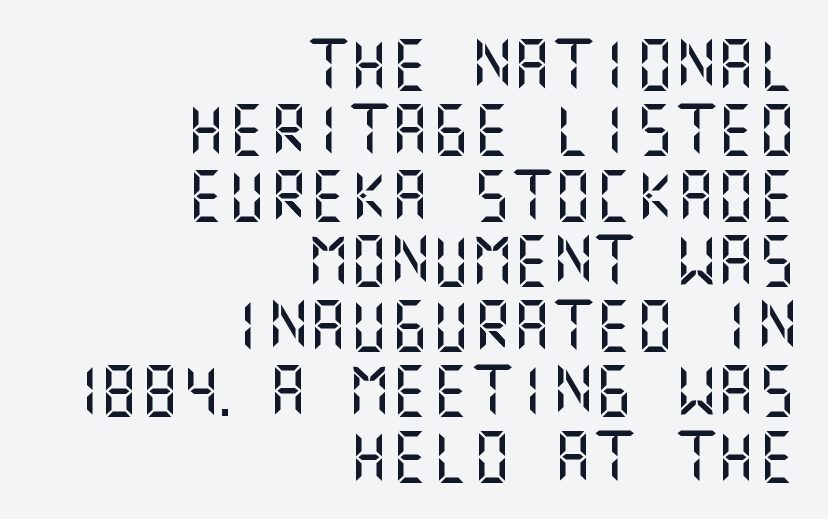
{"serif": "no", "italic": "no", "width": "normal", "stroke_contrast": "medium", "x_height": "large", "underline": "no", "align": "right", "line_spacing": "normal", "line_spacing_ratio": 1.28, "letter_spacing": "normal", "letter_spacing_em": 0.0, "glyph_px": 51}
